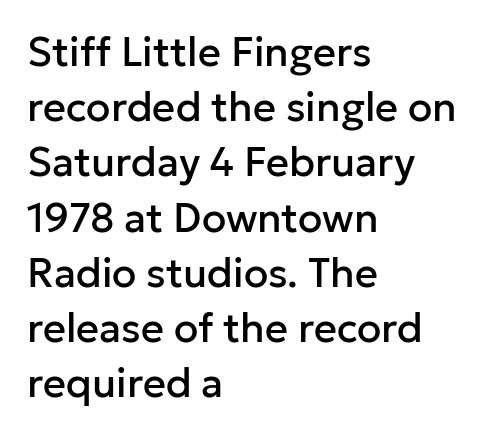
The line-height multiplier appears to be the usual default. Think of a printed novel: that variable character pitch is what you see here. The glyphs are unaccompanied by any horizontal stroke below them. Stroke terminals: plain, sans-serif.
